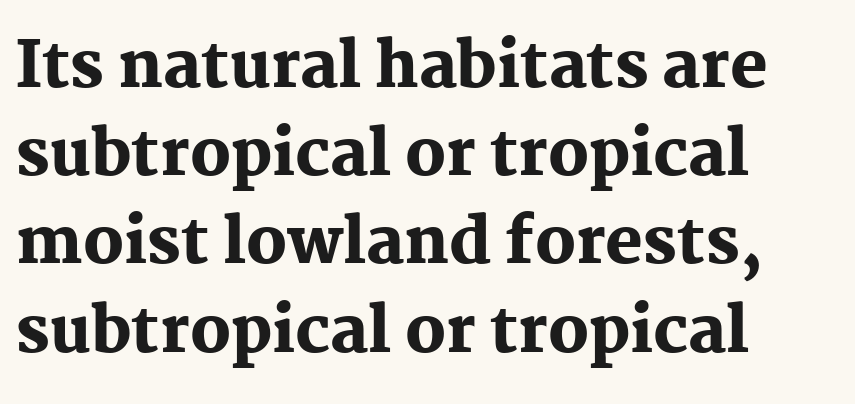
The image shows 63 px heavy serif type, upright; set left-aligned, normal line spacing (1.4x), normal letter spacing, not underlined; medium stroke contrast and a medium x-height.
